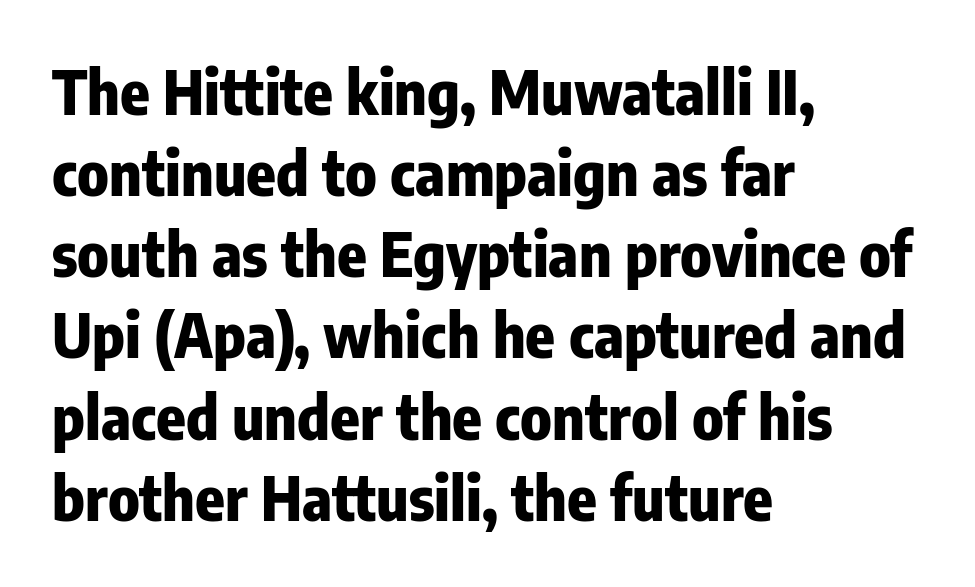
The image shows 61 px heavy, condensed sans-serif type, upright; set left-aligned, normal line spacing (1.33x), normal letter spacing, not underlined; low stroke contrast and a medium x-height.
